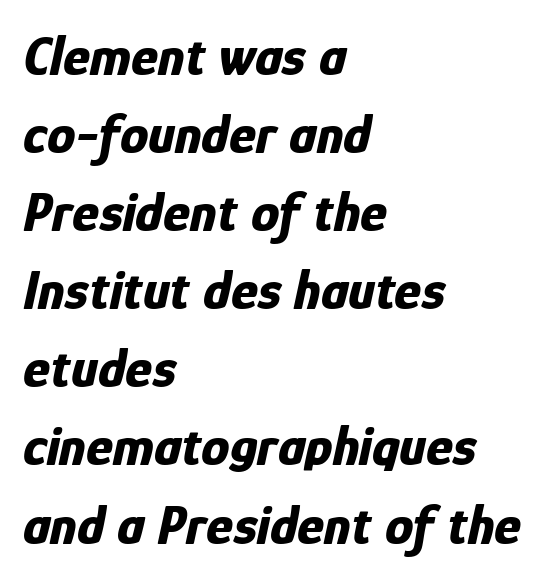
The paragraph has a hard left edge and a soft right edge. Spacing verdict: proportional, widths tailored to each character. A dark, heavy texture on the line: the type is bold. Observe the ordinary spacing: letters are neighbours, not strangers.
